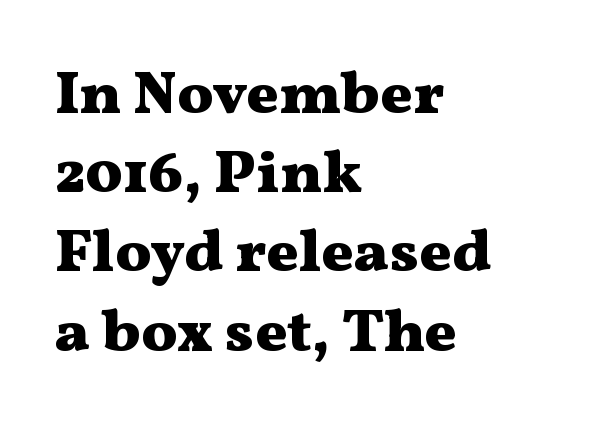
Q: Is the text bold? A: Yes.
Q: Is the text italic (slanted)? A: No, it is upright.
Q: Is the typeface a serif or a sans-serif typeface? A: Serif.
Q: Is the text underlined? A: No.
Q: How is the paragraph aligned? A: Left-aligned.
Q: Is the spacing between letters normal or unusually wide? A: Normal.
Q: Is the spacing between lines tight, normal or loose? A: Normal.
Q: Width (condensed, normal, or wide)? A: Wide.
Q: Stroke contrast? A: Medium.
Q: x-height? A: Medium.
Q: Monospaced? A: No.
